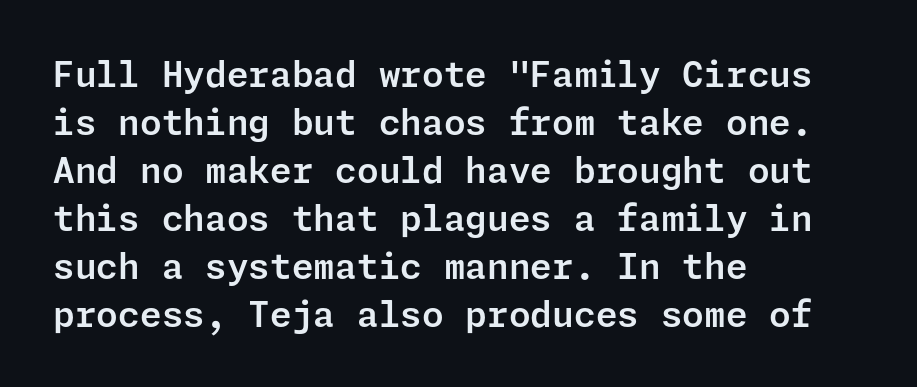
{"serif": "no", "italic": "no", "width": "normal", "stroke_contrast": "low", "x_height": "medium", "underline": "no", "align": "left", "line_spacing": "normal", "line_spacing_ratio": 1.37, "letter_spacing": "normal", "letter_spacing_em": 0.0, "glyph_px": 35}
